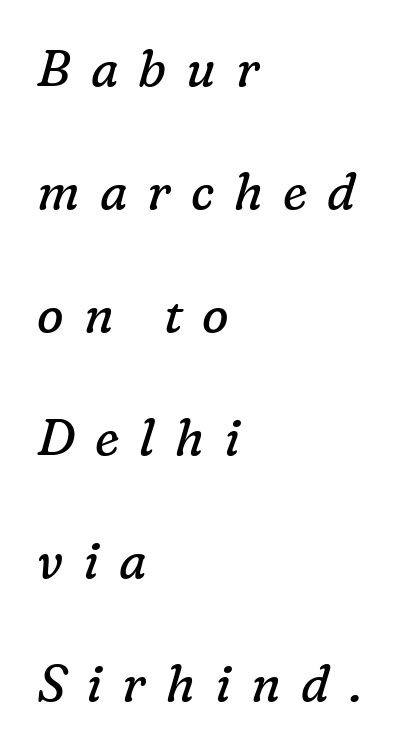
Q: Is the text bold? A: No.
Q: Is the text italic (slanted)? A: Yes, it leans right by about 16 degrees.
Q: Is the typeface a serif or a sans-serif typeface? A: Serif.
Q: Is the text underlined? A: No.
Q: How is the paragraph aligned? A: Left-aligned.
Q: Is the spacing between letters normal or unusually wide? A: Unusually wide.
Q: Is the spacing between lines tight, normal or loose? A: Loose.
Q: Width (condensed, normal, or wide)? A: Normal.
Q: Stroke contrast? A: Low.
Q: x-height? A: Medium.
Q: Monospaced? A: No.
